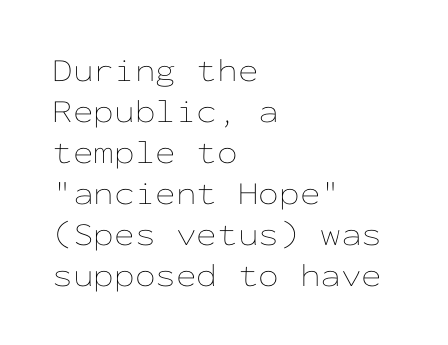
Q: Is the text bold? A: No.
Q: Is the text italic (slanted)? A: No, it is upright.
Q: Is the text underlined? A: No.
Q: How is the paragraph aligned? A: Left-aligned.
Q: Is the spacing between letters normal or unusually wide? A: Normal.
Q: Width (condensed, normal, or wide)? A: Wide.
Q: Stroke contrast? A: Low.
Q: x-height? A: Medium.
Q: Monospaced? A: Yes.
